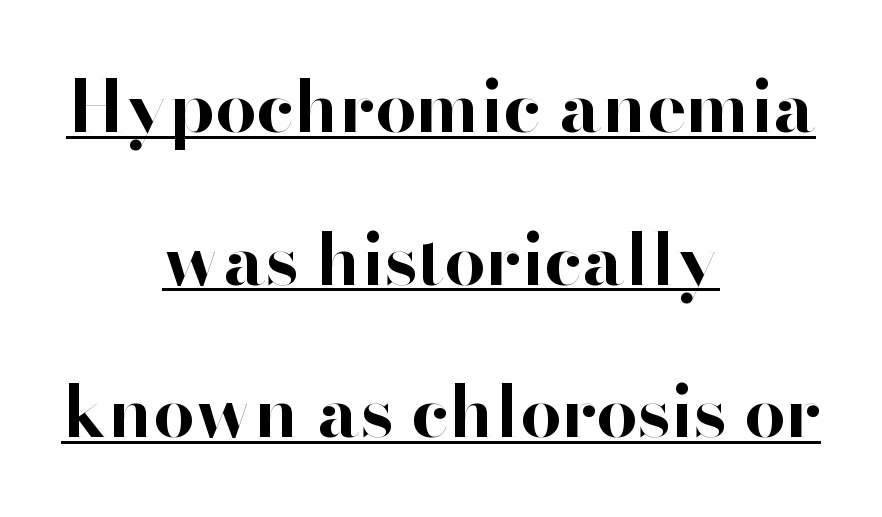
{"serif": "no", "italic": "no", "bold": "yes", "weight": "bold", "width": "normal", "stroke_contrast": "high", "x_height": "small", "monospaced": "no", "underline": "yes", "align": "center", "line_spacing": "loose", "line_spacing_ratio": 2.09, "letter_spacing": "normal", "letter_spacing_em": 0.0, "glyph_px": 73}
